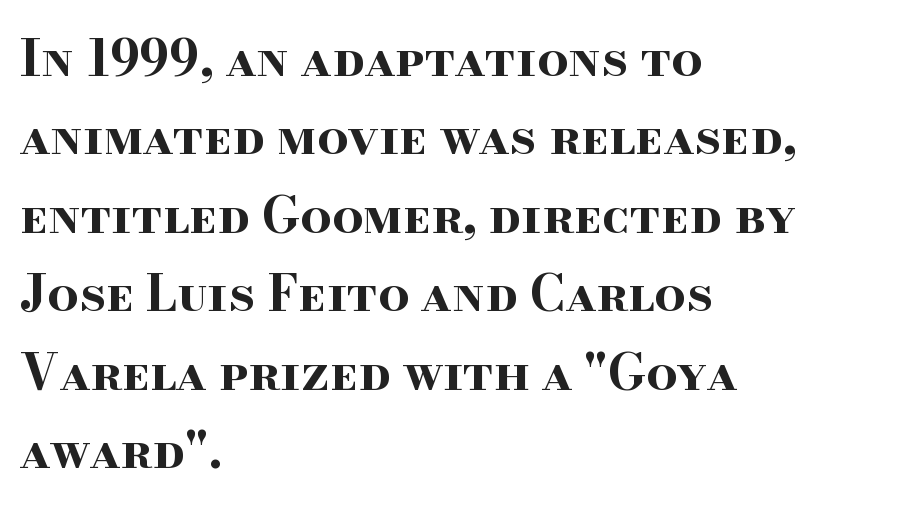
The lettering holds an erect, upright posture throughout. The typesetting leans heavy: a genuine bold. The rendering keeps characters at their native spacing. Yep, those are serifs on the letters. This block has exactly the height ordinary leading produces.
